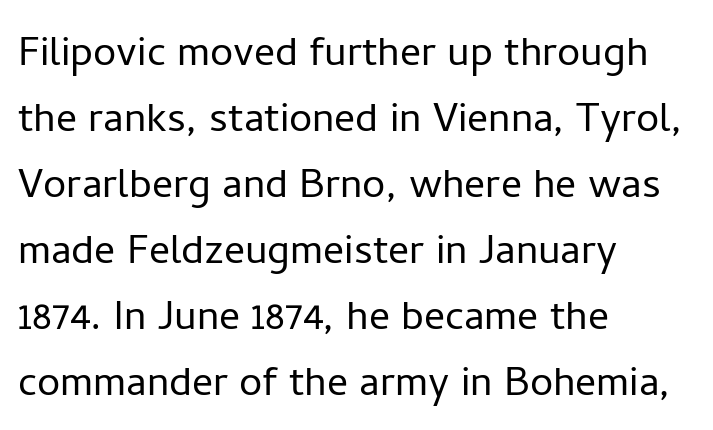
{"serif": "no", "italic": "no", "bold": "no", "weight": "light", "width": "normal", "stroke_contrast": "low", "x_height": "medium", "monospaced": "no", "underline": "no", "align": "left", "line_spacing": "normal", "line_spacing_ratio": 1.27, "letter_spacing": "normal", "letter_spacing_em": 0.0, "glyph_px": 52}
